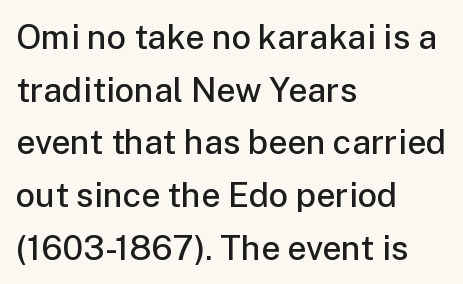
{"serif": "no", "italic": "no", "bold": "semi", "weight": "semibold", "width": "normal", "stroke_contrast": "low", "x_height": "medium", "monospaced": "no", "underline": "no", "align": "left", "line_spacing": "normal", "line_spacing_ratio": 1.55, "letter_spacing": "normal", "letter_spacing_em": 0.0, "glyph_px": 34}
